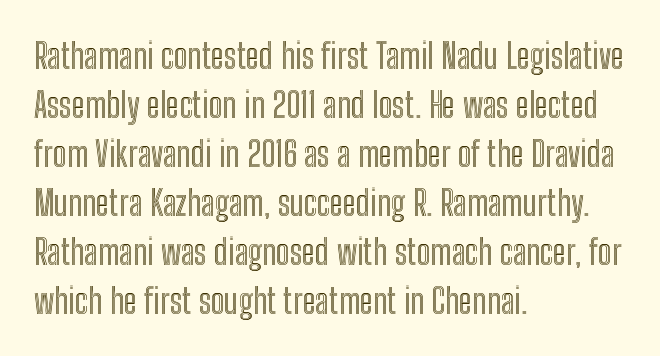
Q: Is the text italic (slanted)? A: No, it is upright.
Q: Is the text underlined? A: No.
Q: How is the paragraph aligned? A: Left-aligned.
Q: Is the spacing between letters normal or unusually wide? A: Normal.
Q: Is the spacing between lines tight, normal or loose? A: Normal.
Q: Width (condensed, normal, or wide)? A: Condensed.
Q: x-height? A: Medium.
Q: Monospaced? A: No.
